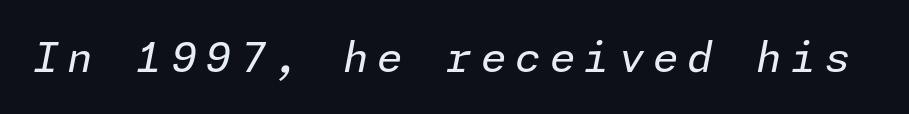
{"italic": "yes", "lean": "right", "slant_degrees": 11, "bold": "no", "weight": "regular", "width": "normal", "stroke_contrast": "low", "x_height": "medium", "underline": "no", "letter_spacing": "wide", "letter_spacing_em": 0.22, "glyph_px": 41}
